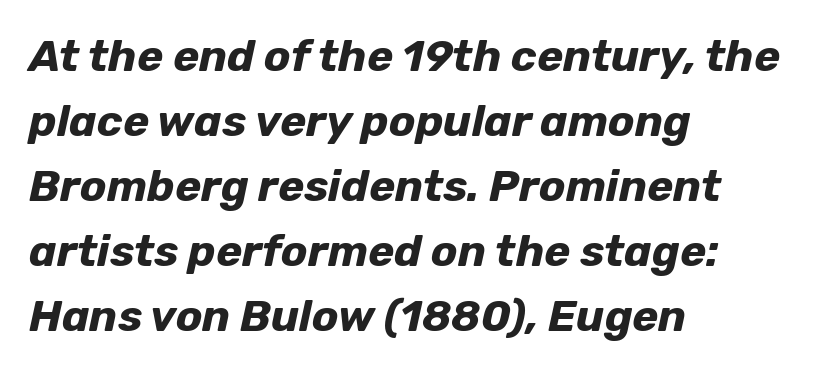
Q: Is the text bold? A: Yes.
Q: Is the text italic (slanted)? A: Yes, it leans right by about 12 degrees.
Q: Is the text underlined? A: No.
Q: How is the paragraph aligned? A: Left-aligned.
Q: Is the spacing between letters normal or unusually wide? A: Normal.
Q: Is the spacing between lines tight, normal or loose? A: Normal.
Q: Width (condensed, normal, or wide)? A: Normal.
Q: Stroke contrast? A: Low.
Q: x-height? A: Medium.
Q: Monospaced? A: No.
